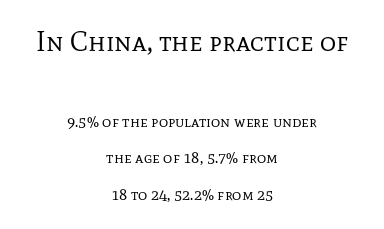
{"serif": "yes", "italic": "no", "bold": "no", "weight": "regular", "width": "normal", "stroke_contrast": "low", "x_height": "medium", "monospaced": "no", "underline": "no", "align": "center", "line_spacing": "loose", "line_spacing_ratio": 2.29, "letter_spacing": "normal", "letter_spacing_em": 0.0, "larger_block": "first", "size_ratio": 1.75, "glyph_px": 28}
